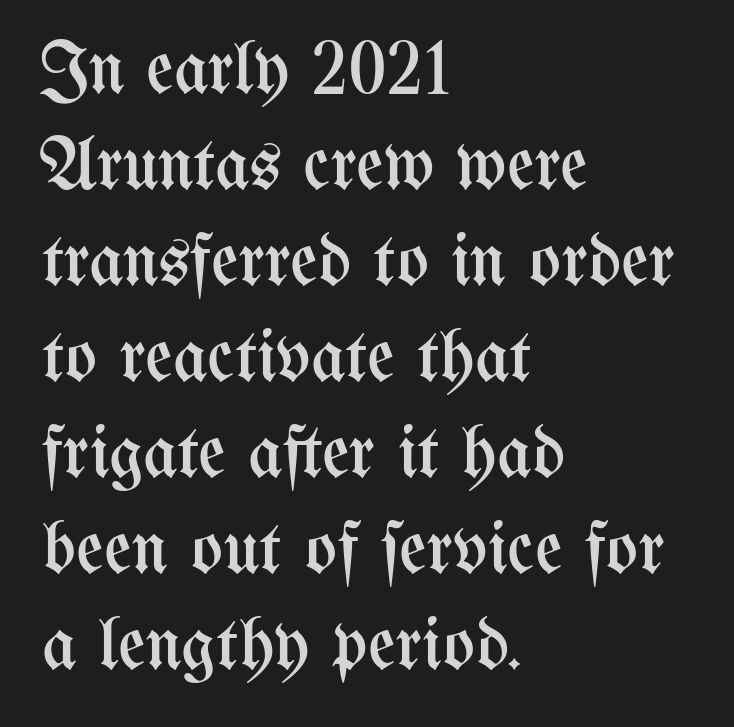
Q: Is the text bold? A: No.
Q: Is the text italic (slanted)? A: No, it is upright.
Q: Is the text underlined? A: No.
Q: How is the paragraph aligned? A: Left-aligned.
Q: Is the spacing between letters normal or unusually wide? A: Normal.
Q: Is the spacing between lines tight, normal or loose? A: Normal.
Q: Width (condensed, normal, or wide)? A: Condensed.
Q: Stroke contrast? A: Medium.
Q: x-height? A: Medium.
Q: Monospaced? A: No.
